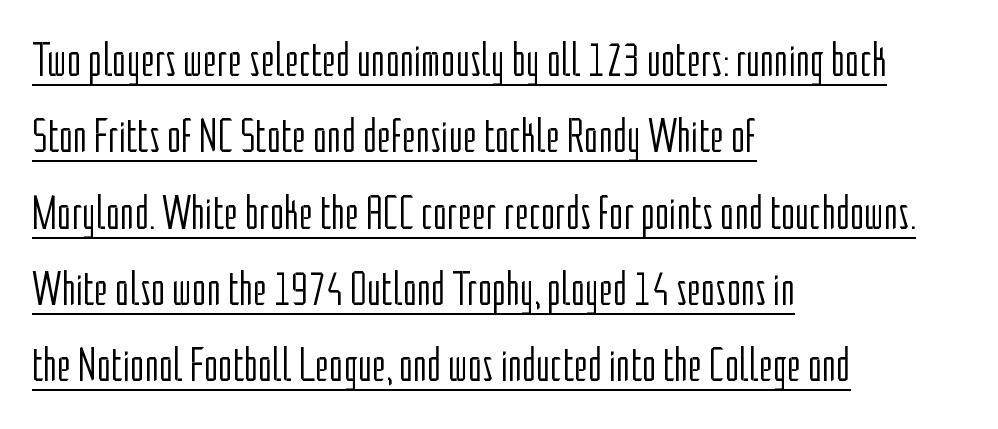
Is this a sans? Yes — the strokes have no serifs. The sample's only ornament is a line tracing under the words. Is the block centered? No — it sits flush against the left margin. No extra tracking has been applied to these lines. These lines are rendered in a variable-pitch font. Interline gaps are of average width in this sample.
